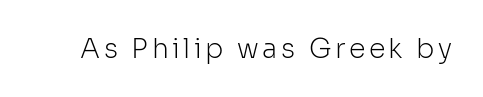
Q: Is the text bold? A: No.
Q: Is the text italic (slanted)? A: No, it is upright.
Q: Is the text underlined? A: No.
